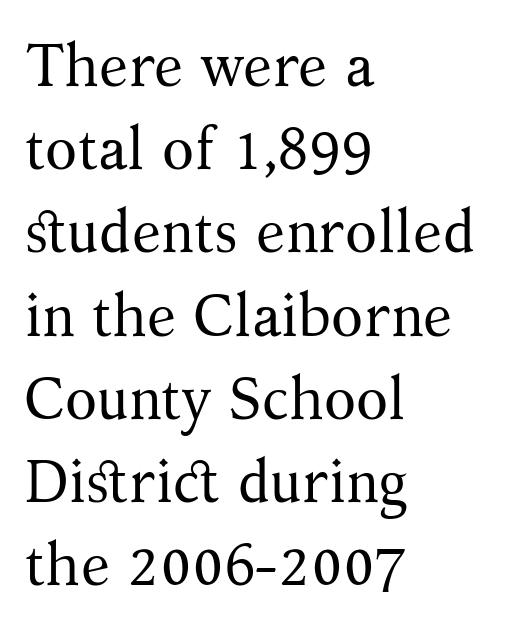
The font family rendered here belongs to the serif group. Standard letterfit; no display-style spreading of the glyphs. Horizontally, the lines are justified to the leading edge only. Vertically, the passage feels balanced, rows spaced as you'd expect.
